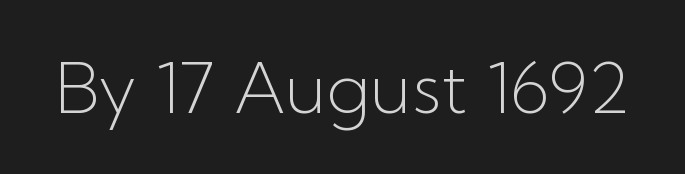
{"serif": "no", "italic": "no", "bold": "no", "weight": "light", "width": "normal", "stroke_contrast": "low", "x_height": "medium", "monospaced": "no", "underline": "no", "letter_spacing": "normal", "letter_spacing_em": 0.0, "glyph_px": 71}
